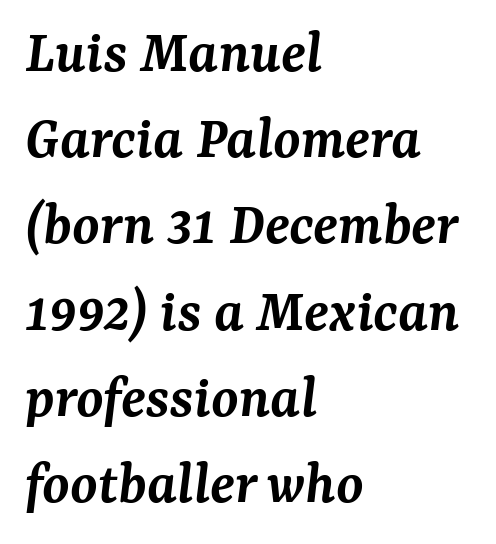
The image shows 62 px semibold serif type, italic (leaning right); set left-aligned, normal line spacing (1.39x), normal letter spacing, not underlined; medium stroke contrast and a medium x-height.
